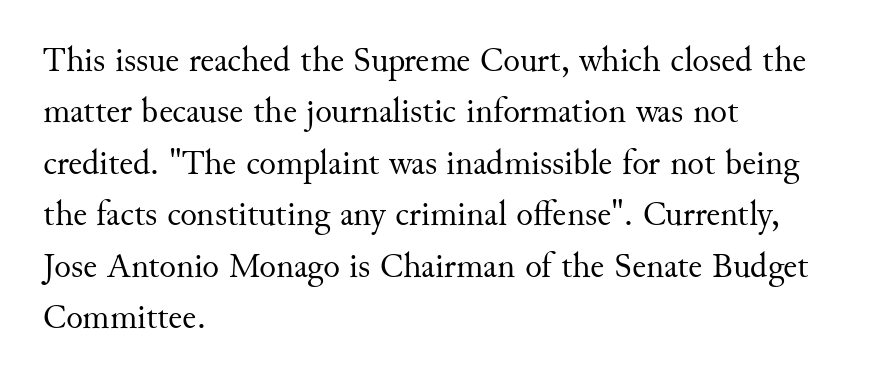
{"serif": "yes", "italic": "no", "bold": "no", "weight": "regular", "width": "normal", "stroke_contrast": "medium", "x_height": "small", "monospaced": "no", "underline": "no", "align": "left", "line_spacing": "normal", "line_spacing_ratio": 1.47, "letter_spacing": "normal", "letter_spacing_em": 0.0, "glyph_px": 35}
